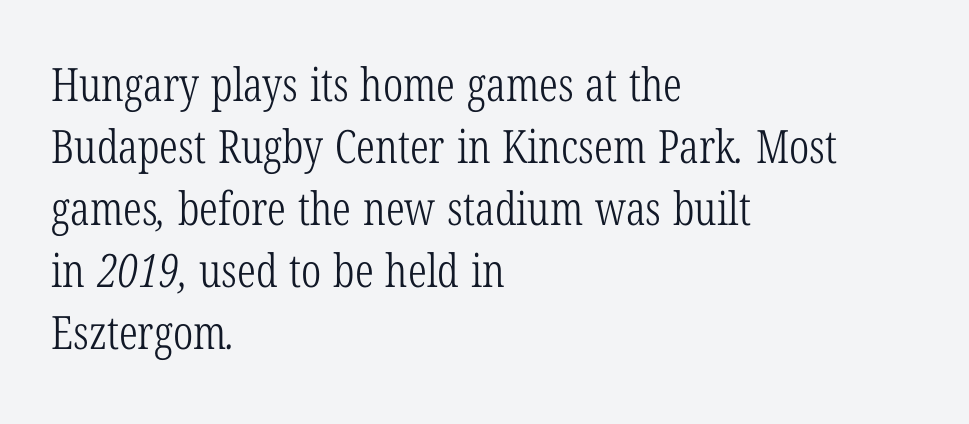
Q: Is the text bold? A: No.
Q: Is the typeface a serif or a sans-serif typeface? A: Serif.
Q: Is the text underlined? A: No.
Q: How is the paragraph aligned? A: Left-aligned.
Q: Is the spacing between letters normal or unusually wide? A: Normal.
Q: Is the spacing between lines tight, normal or loose? A: Normal.
Q: Width (condensed, normal, or wide)? A: Condensed.
Q: Stroke contrast? A: Low.
Q: x-height? A: Medium.
Q: Monospaced? A: No.
